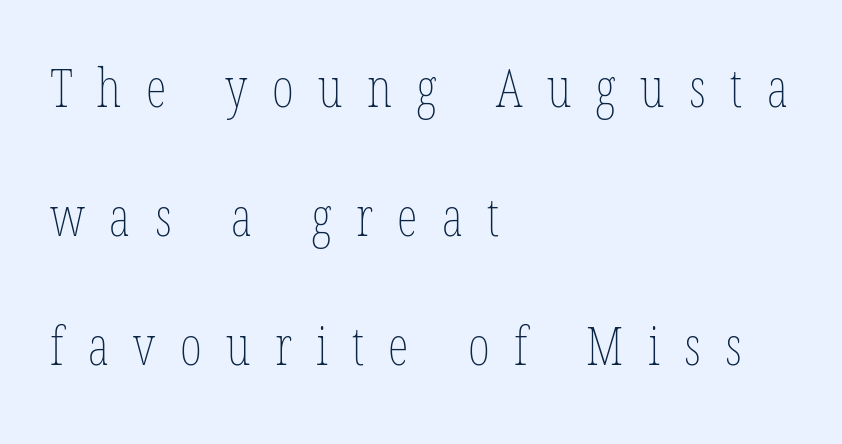
The image shows 53 px thin, condensed type, upright; set left-aligned, loose line spacing (2.43x), unusually wide letter spacing (+0.46 em), not underlined; low stroke contrast and a medium x-height.
